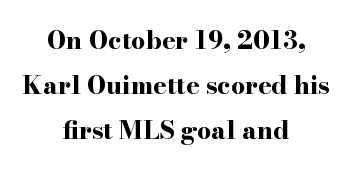
Q: Is the text bold? A: Yes.
Q: Is the text italic (slanted)? A: No, it is upright.
Q: Is the text underlined? A: No.
Q: How is the paragraph aligned? A: Centered.
Q: Is the spacing between letters normal or unusually wide? A: Normal.
